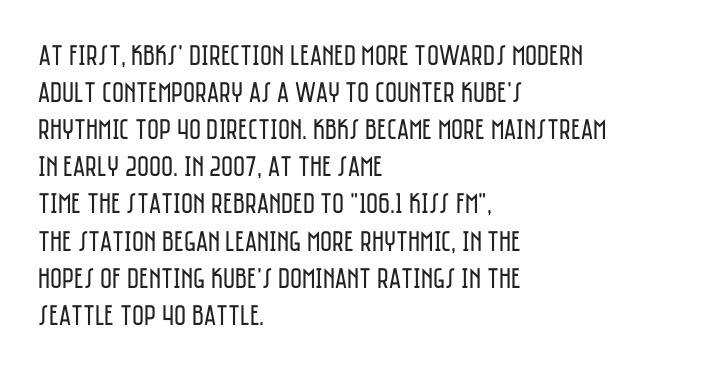
Q: Is the text bold? A: No.
Q: Is the text italic (slanted)? A: No, it is upright.
Q: Is the typeface a serif or a sans-serif typeface? A: Sans-serif.
Q: Is the text underlined? A: No.
Q: How is the paragraph aligned? A: Left-aligned.
Q: Is the spacing between letters normal or unusually wide? A: Normal.
Q: Is the spacing between lines tight, normal or loose? A: Normal.
Q: Width (condensed, normal, or wide)? A: Condensed.
Q: Stroke contrast? A: Low.
Q: x-height? A: Large.
Q: Monospaced? A: No.
